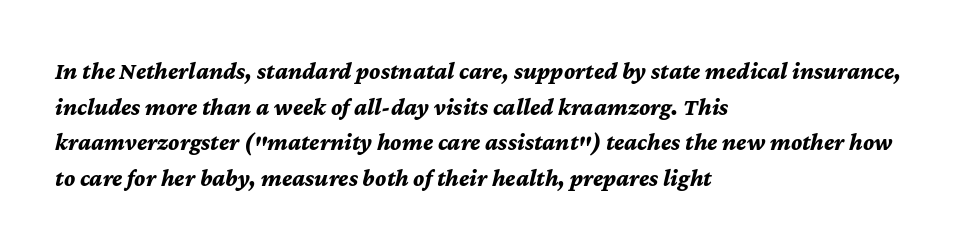
{"italic": "yes", "lean": "right", "slant_degrees": 12, "bold": "yes", "underline": "no", "align": "left", "line_spacing": "normal", "line_spacing_ratio": 1.48, "letter_spacing": "normal", "letter_spacing_em": 0.0, "glyph_px": 24}
